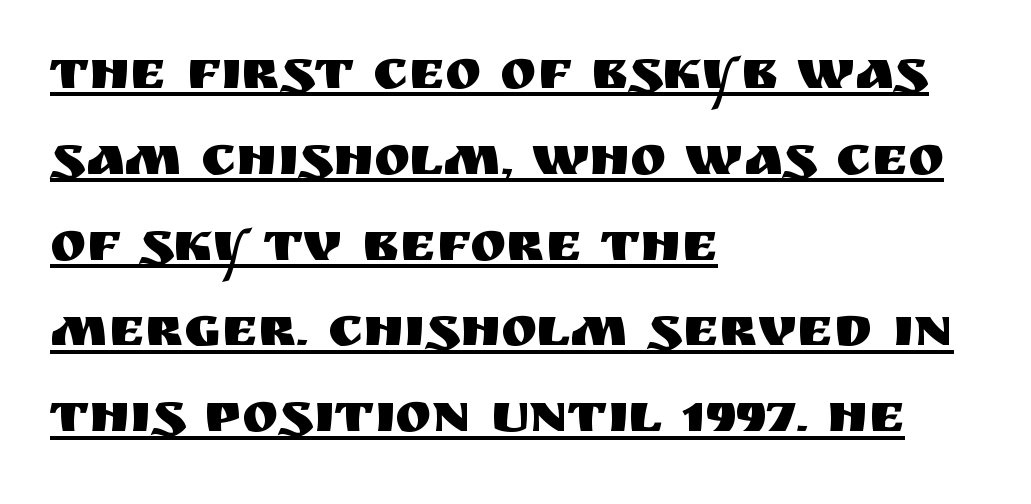
{"serif": "no", "italic": "no", "width": "normal", "stroke_contrast": "medium", "x_height": "large", "monospaced": "no", "underline": "yes", "align": "left", "line_spacing": "normal", "line_spacing_ratio": 1.56, "letter_spacing": "normal", "letter_spacing_em": 0.0, "glyph_px": 55}
